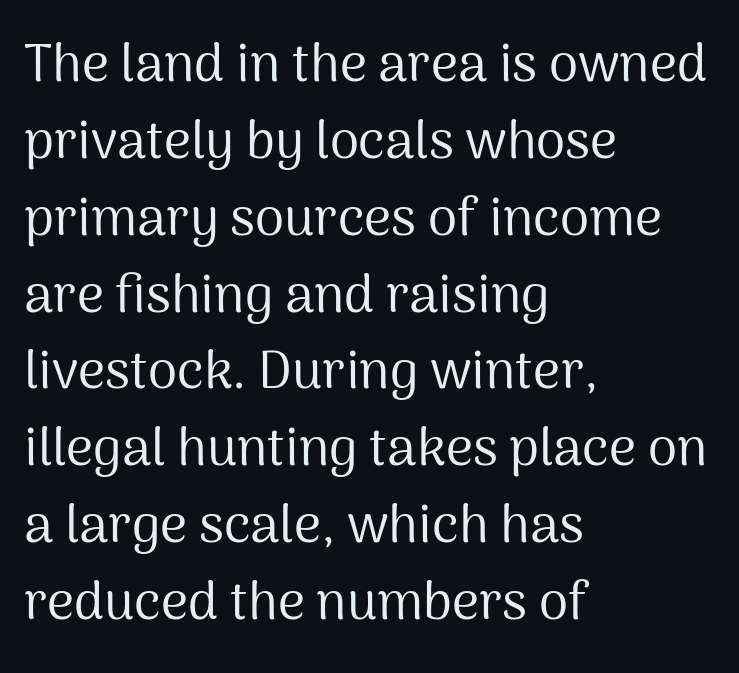
The image shows 53 px regular-weight sans-serif type, upright; set left-aligned, normal line spacing (1.45x), normal letter spacing, not underlined; medium stroke contrast and a medium x-height.
